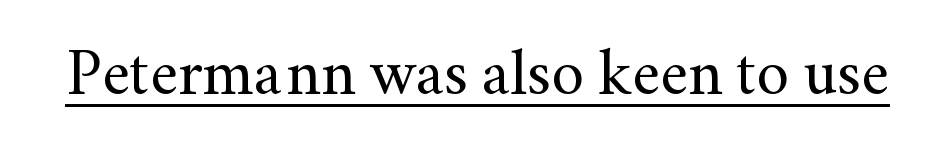
Unlike a clean sans, this face finishes its strokes with serifs. This sample carries an underscore along the baseline area. Note the varied advance widths — an 'i' is clearly narrower than an 'm'. No heavy texture on the line: the type isn't bold. Tracking value appears to be zero — textbook default spacing. The axis of the letterforms is exactly vertical.
